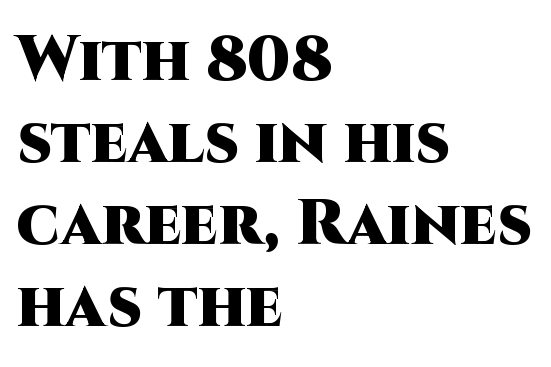
Bare-footed words on every line. The face used here is a sans, in the tradition of grotesques and geometrics. Is the type bold? Yes — the strokes are clearly thick and heavy. The leading is moderate, giving the passage an even texture.
